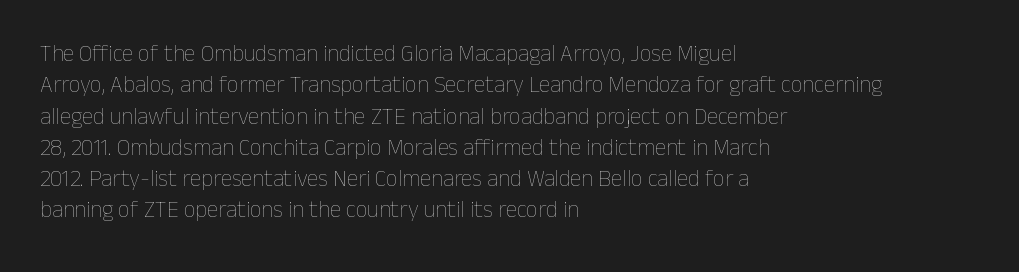
The image shows 23 px text type, upright; set left-aligned, normal line spacing (1.36x), normal letter spacing, not underlined.
